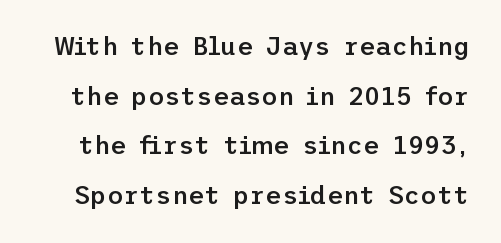
{"italic": "no", "bold": "semi", "underline": "no", "line_spacing": "loose", "line_spacing_ratio": 1.99, "letter_spacing": "normal", "letter_spacing_em": 0.0, "glyph_px": 25}
